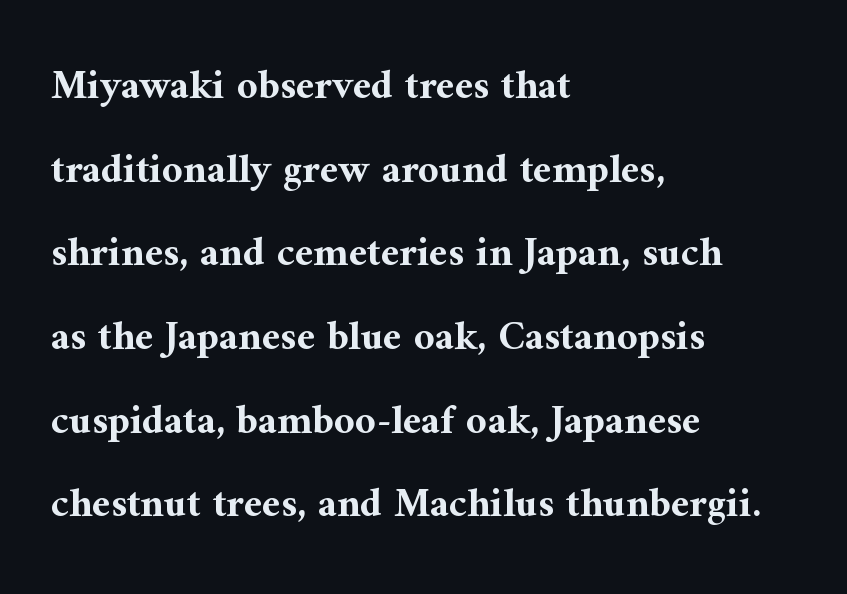
The image shows 41 px bold serif type, upright; set left-aligned, loose line spacing (2.04x), normal letter spacing, not underlined; medium stroke contrast and a medium x-height.
